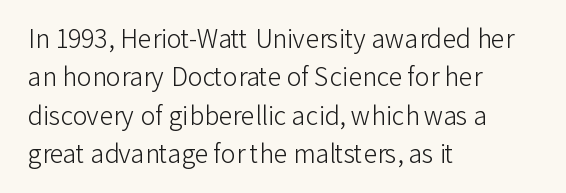
The image shows 25 px text type, upright; set left-aligned, normal line spacing (1.54x), normal letter spacing, not underlined.
